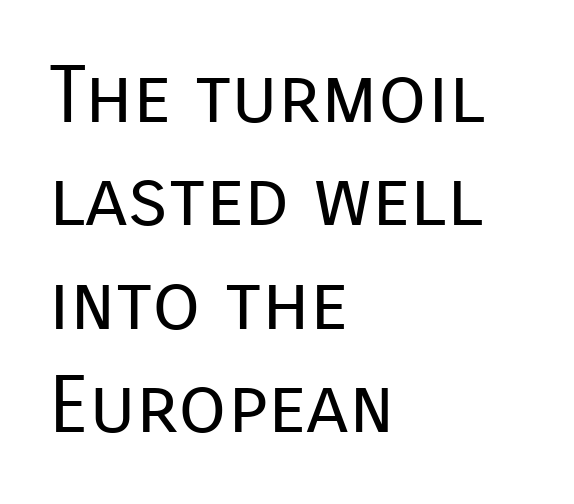
Q: Is the text bold? A: No.
Q: Is the text italic (slanted)? A: No, it is upright.
Q: Is the typeface a serif or a sans-serif typeface? A: Sans-serif.
Q: Is the text underlined? A: No.
Q: How is the paragraph aligned? A: Left-aligned.
Q: Is the spacing between letters normal or unusually wide? A: Normal.
Q: Is the spacing between lines tight, normal or loose? A: Normal.
Q: Width (condensed, normal, or wide)? A: Normal.
Q: Stroke contrast? A: Low.
Q: x-height? A: Medium.
Q: Monospaced? A: No.
